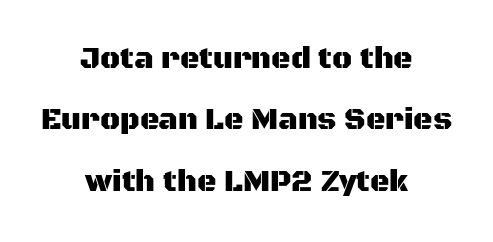
{"serif": "no", "italic": "no", "width": "normal", "stroke_contrast": "medium", "x_height": "large", "monospaced": "no", "underline": "no", "align": "center", "line_spacing": "loose", "line_spacing_ratio": 2.05, "letter_spacing": "normal", "letter_spacing_em": 0.0, "glyph_px": 30}
